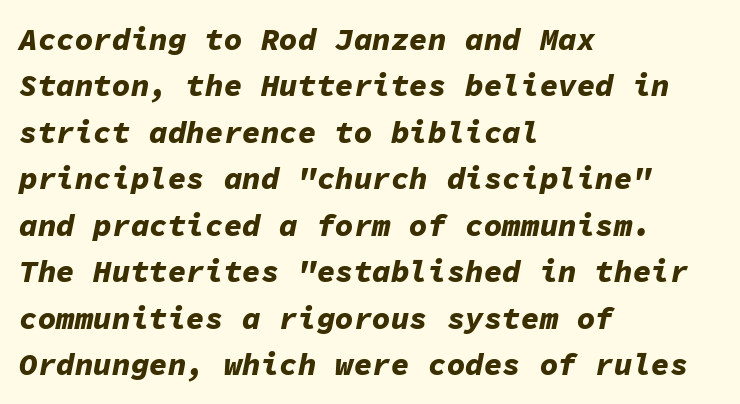
The image shows 31 px bold type, italic (leaning right), monospaced; set left-aligned, normal line spacing (1.5x), normal letter spacing, not underlined; low stroke contrast and a medium x-height.
